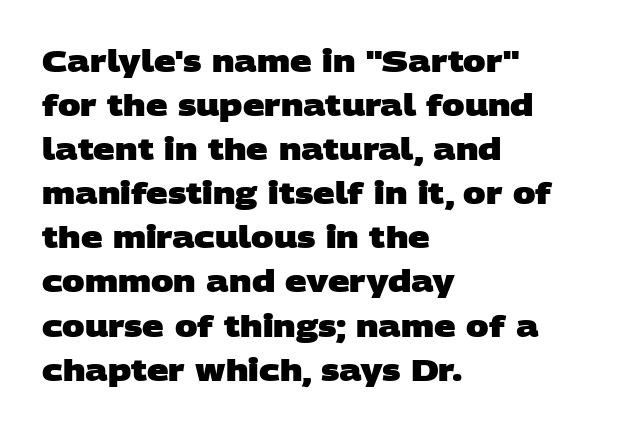
Q: Is the text bold? A: Yes.
Q: Is the typeface a serif or a sans-serif typeface? A: Sans-serif.
Q: Is the text underlined? A: No.
Q: How is the paragraph aligned? A: Left-aligned.
Q: Is the spacing between letters normal or unusually wide? A: Normal.
Q: Is the spacing between lines tight, normal or loose? A: Normal.
Q: Width (condensed, normal, or wide)? A: Wide.
Q: Stroke contrast? A: Low.
Q: x-height? A: Large.
Q: Monospaced? A: No.
